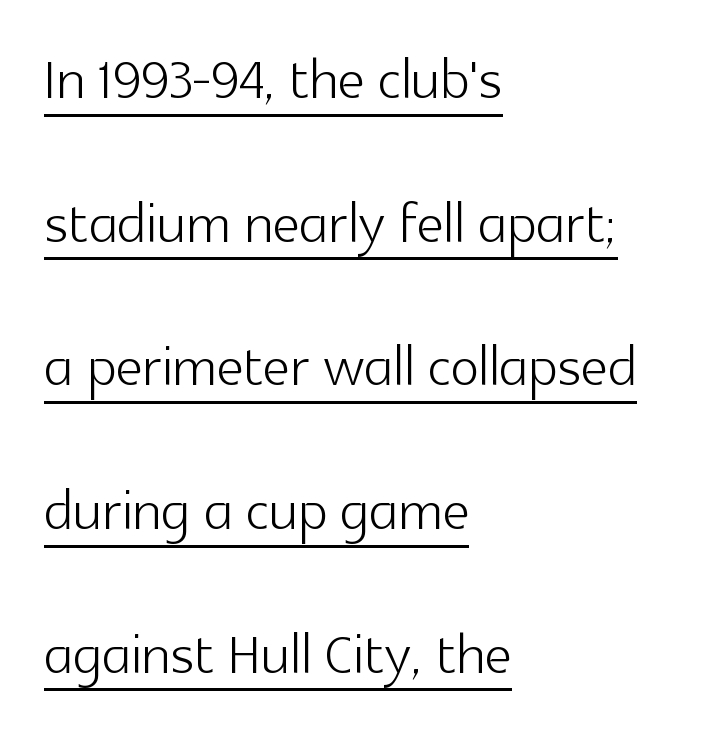
Is the letter spacing exaggerated? No — it looks like the ordinary default. The rag falls on the right side of this text block. No feet cap the strokes, marking this as sans-serif type. The typesetter has applied underlining to the passage shown. Is the stroke heavy? The answer is a plain regular-or-lighter.
